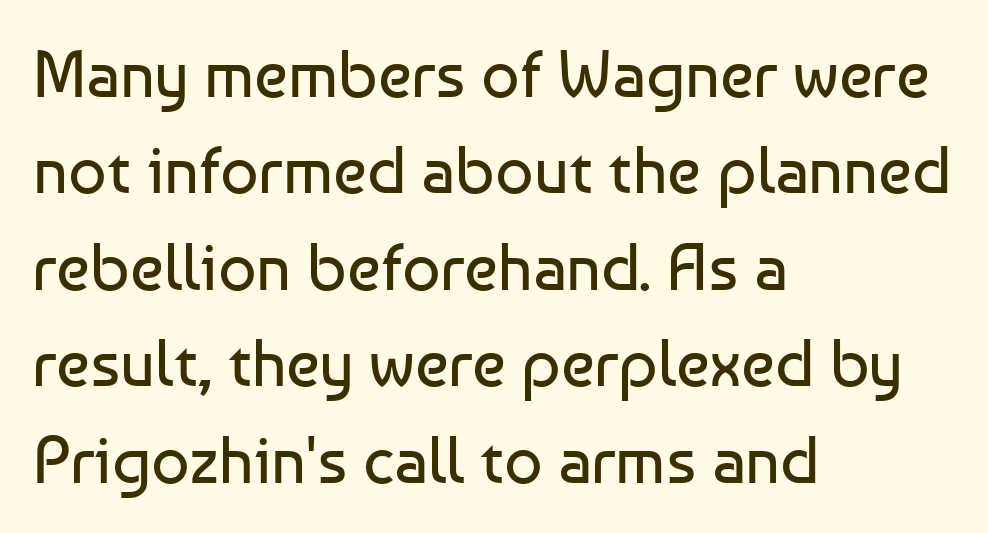
Q: Is the text bold? A: No.
Q: Is the text italic (slanted)? A: No, it is upright.
Q: Is the typeface a serif or a sans-serif typeface? A: Sans-serif.
Q: Is the text underlined? A: No.
Q: How is the paragraph aligned? A: Left-aligned.
Q: Is the spacing between letters normal or unusually wide? A: Normal.
Q: Is the spacing between lines tight, normal or loose? A: Normal.
Q: Width (condensed, normal, or wide)? A: Normal.
Q: Stroke contrast? A: Low.
Q: x-height? A: Medium.
Q: Monospaced? A: No.
